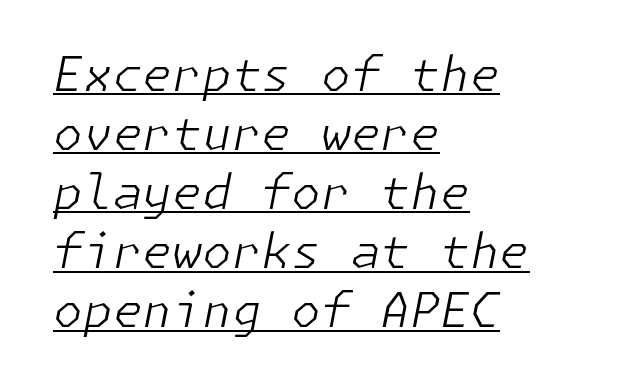
The image shows 48 px light type, italic (leaning right); set left-aligned, line spacing 1.23x, normal letter spacing, underlined; low stroke contrast and a medium x-height.
